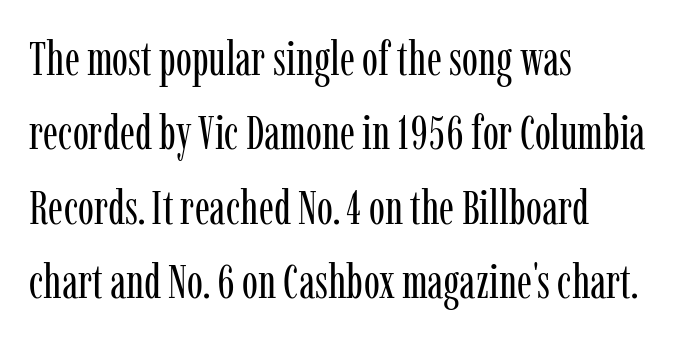
Italic: no, the glyphs are upright roman. The characters display serif detailing at their extremities. Each word holds together tightly as a unit, with standard inter-letter gaps. This sample has the flowing, uneven cadence of proportional lettering. The area under the type is left untouched.
